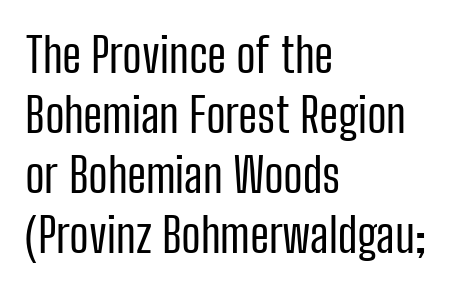
The image shows 48 px regular-weight, condensed sans-serif type, upright; set left-aligned, normal line spacing (1.25x), normal letter spacing, not underlined; low stroke contrast and a medium x-height.
